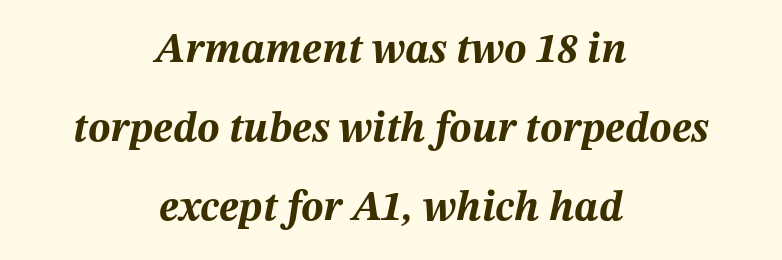
{"italic": "yes", "lean": "right", "slant_degrees": 12, "bold": "yes", "weight": "bold", "width": "normal", "stroke_contrast": "medium", "x_height": "medium", "monospaced": "no", "underline": "no", "align": "center", "line_spacing_ratio": 1.88, "letter_spacing": "normal", "letter_spacing_em": 0.0, "glyph_px": 42}
